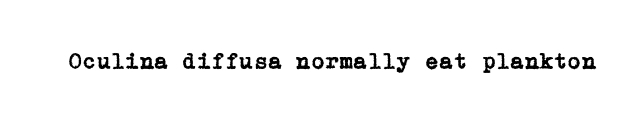
Q: Is the text italic (slanted)? A: No, it is upright.
Q: Is the text underlined? A: No.
Q: Is the spacing between letters normal or unusually wide? A: Normal.
